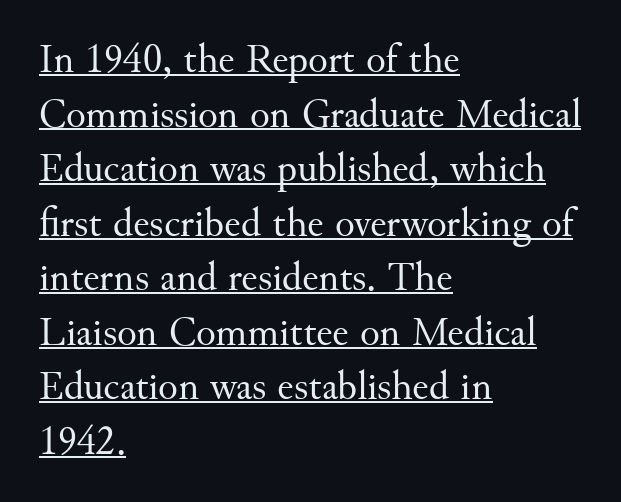
Note the varied advance widths — an 'i' is clearly narrower than an 'm'. Teacher's note: observe the even left margin — that is flush-left alignment. Look at the tracking — it's just the regular setting, nothing added. Is there an underline? Yes — a line sits under the letters. Notice how the stems are strictly vertical — no italics here. Is there much room between lines? A standard amount, neither cramped nor airy.
